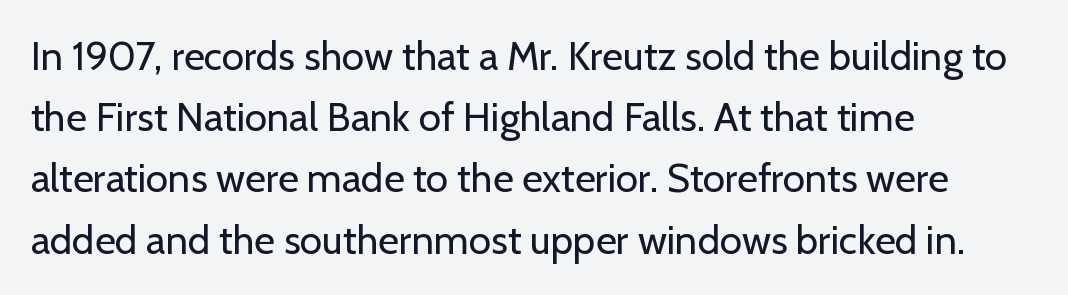
A quiet, ordinary-to-light weight characterises the typeface. Type style note: lacks serifs. Layout note: lines flush left. The glyphs are unaccompanied by any horizontal stroke below them. The leading is moderate, giving the passage an even texture. No extra tracking has been applied to these lines.
